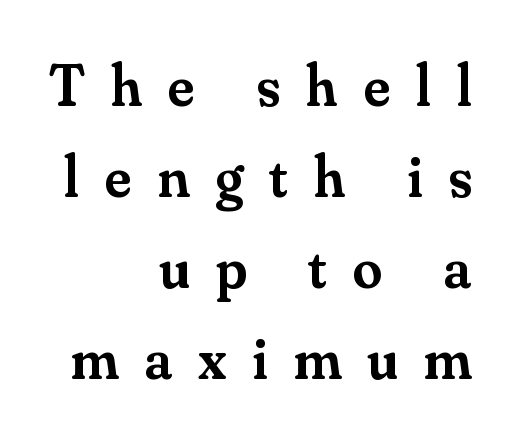
Typesetter's note: demi weight, one step under bold. Italic? Not at all — the glyphs are vertical. Line spacing here is normal. Casual observation: everything's shoved over to the right.
